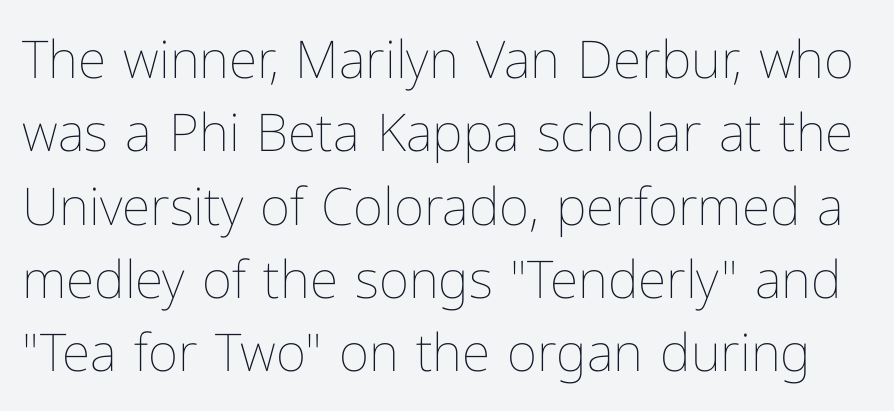
The image shows 52 px thin type, upright; set normal line spacing (1.41x), normal letter spacing, not underlined; low stroke contrast and a medium x-height.
